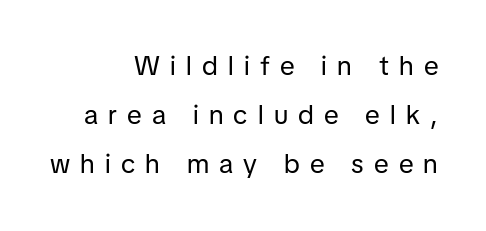
{"italic": "no", "bold": "no", "underline": "no", "align": "right", "line_spacing_ratio": 1.82, "letter_spacing": "wide", "letter_spacing_em": 0.38, "glyph_px": 27}
